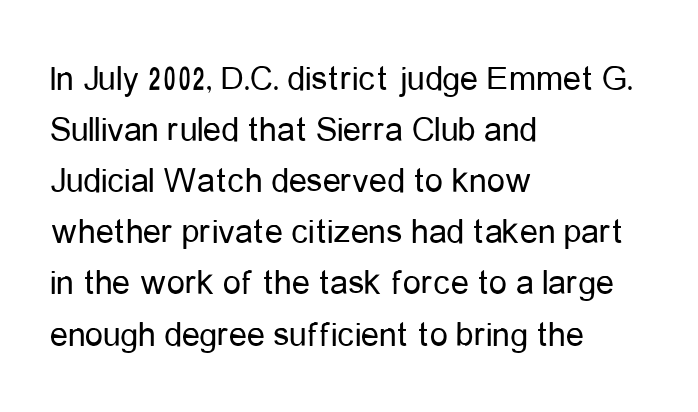
Each line starts at the same left margin while the right side varies. Check under the words: just untouched page. The weight would be labelled regular, book, light, or lighter still. Ascenders rise straight up at ninety degrees.
